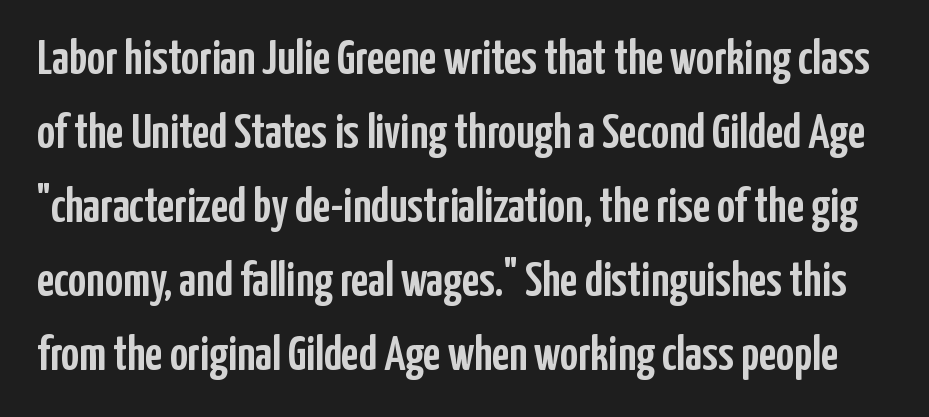
{"serif": "no", "italic": "no", "width": "condensed", "stroke_contrast": "low", "x_height": "medium", "monospaced": "no", "underline": "no", "line_spacing": "normal", "line_spacing_ratio": 1.51, "letter_spacing": "normal", "letter_spacing_em": 0.0, "glyph_px": 49}
